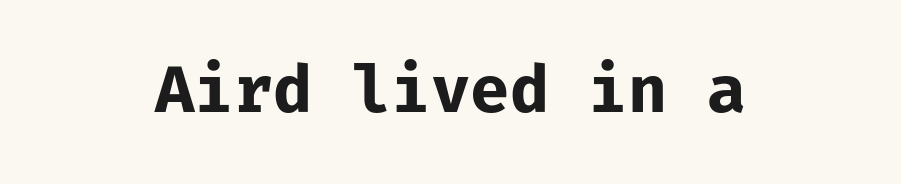
The image shows 64 px bold sans-serif type, upright, monospaced; set centered, normal letter spacing, not underlined; low stroke contrast and a medium x-height.
